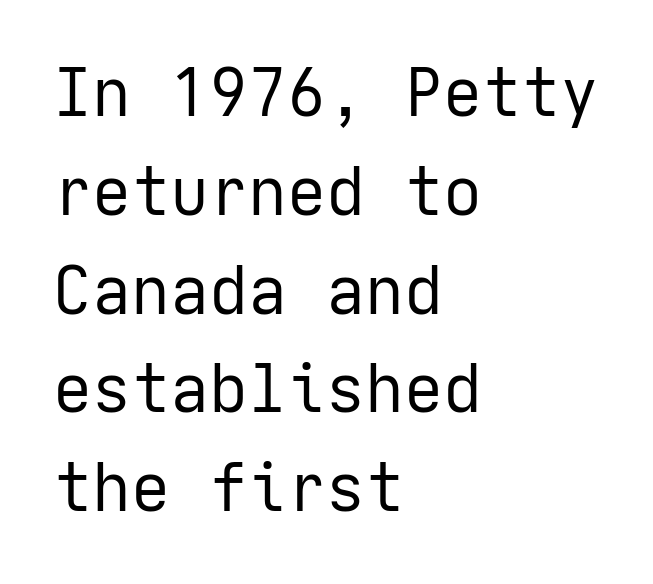
The image shows 65 px regular-weight sans-serif type, upright; set left-aligned, normal line spacing (1.52x), normal letter spacing, not underlined; low stroke contrast and a medium x-height.
